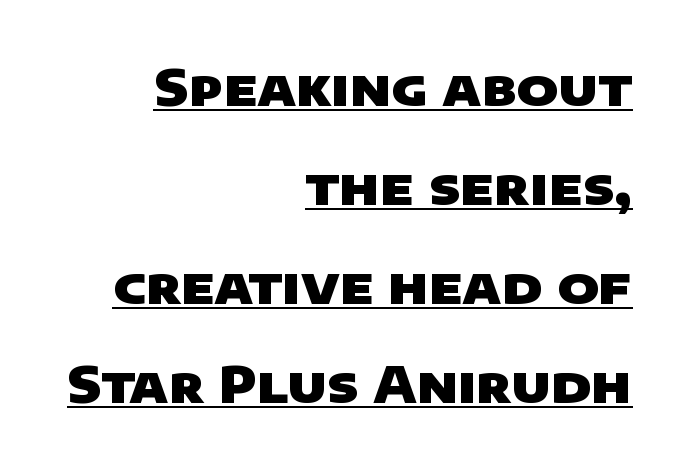
Q: Is the text bold? A: Yes.
Q: Is the typeface a serif or a sans-serif typeface? A: Sans-serif.
Q: Is the text underlined? A: Yes.
Q: How is the paragraph aligned? A: Right-aligned.
Q: Is the spacing between letters normal or unusually wide? A: Normal.
Q: Is the spacing between lines tight, normal or loose? A: Loose.
Q: Width (condensed, normal, or wide)? A: Wide.
Q: Stroke contrast? A: Low.
Q: x-height? A: Large.
Q: Monospaced? A: No.
